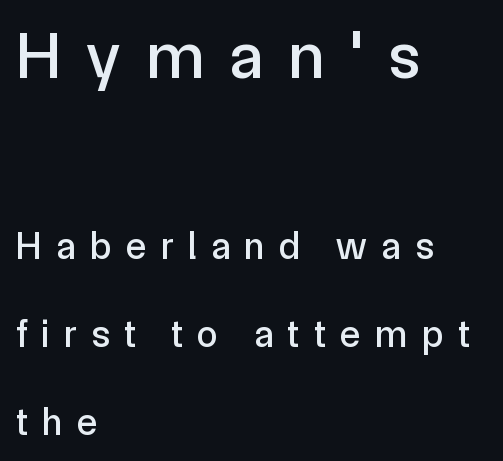
The image shows 67 px sans-serif type, upright; set left-aligned, loose line spacing (2.31x), unusually wide letter spacing (+0.38 em), not underlined; the first (top) block is 1.76x larger; a medium x-height.
